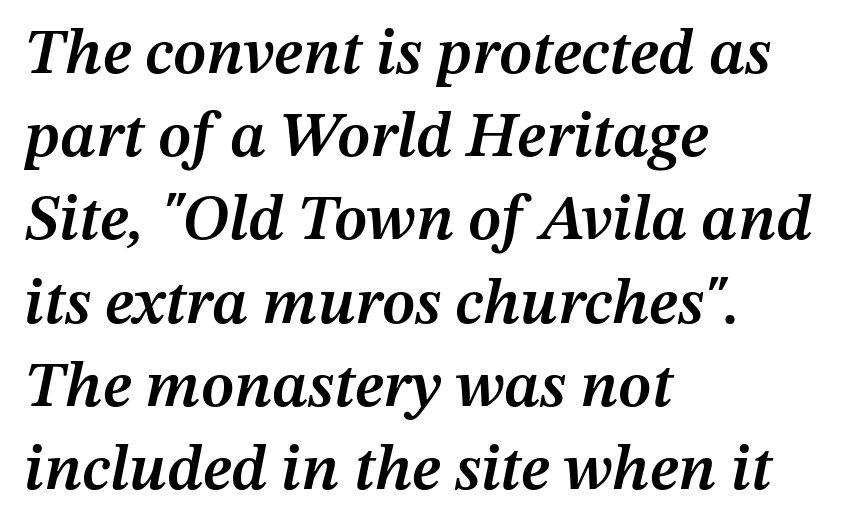
{"italic": "yes", "lean": "right", "slant_degrees": 12, "bold": "semi", "weight": "semibold", "width": "normal", "stroke_contrast": "medium", "x_height": "medium", "monospaced": "no", "underline": "no", "align": "left", "line_spacing": "normal", "line_spacing_ratio": 1.3, "letter_spacing": "normal", "letter_spacing_em": 0.0, "glyph_px": 64}
